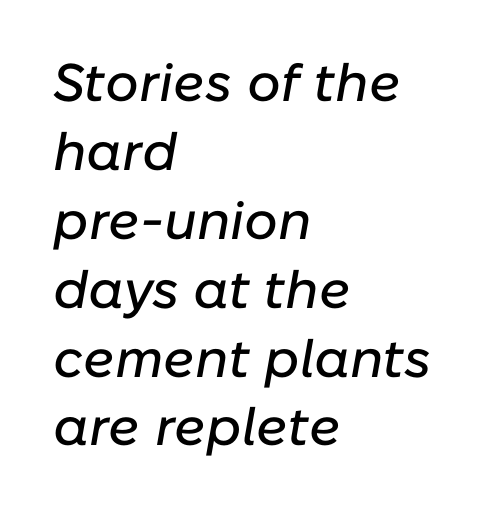
{"italic": "yes", "lean": "right", "slant_degrees": 10, "width": "normal", "stroke_contrast": "low", "x_height": "medium", "monospaced": "no", "underline": "no", "align": "left", "line_spacing": "normal", "line_spacing_ratio": 1.3, "letter_spacing": "normal", "letter_spacing_em": 0.0, "glyph_px": 53}
